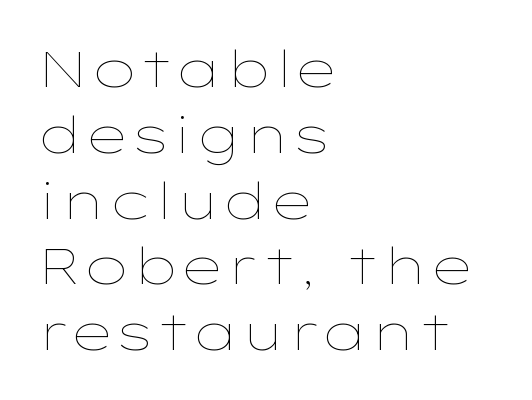
The image shows 51 px thin, wide type, upright; set left-aligned, normal line spacing (1.29x), normal letter spacing, not underlined; low stroke contrast and a medium x-height.
